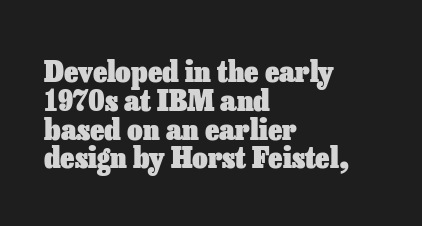
The image shows 30 px heavy type, upright; set left-aligned, tight line spacing (0.96x), normal letter spacing, not underlined; low stroke contrast and a medium x-height.
